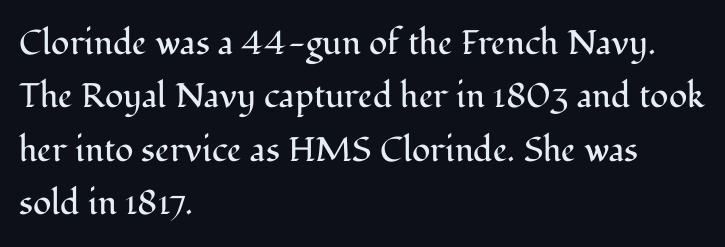
Anything drawn beneath the words? Only blank space. A typesetter would call this leading conventional body-copy spacing. Does the copy run flush right? No — it runs flush left. The gaps between neighbouring characters are ordinary and unremarkable. Stroke mass is kept to a normal reading level or below. These lines are rendered in a variable-pitch font.
